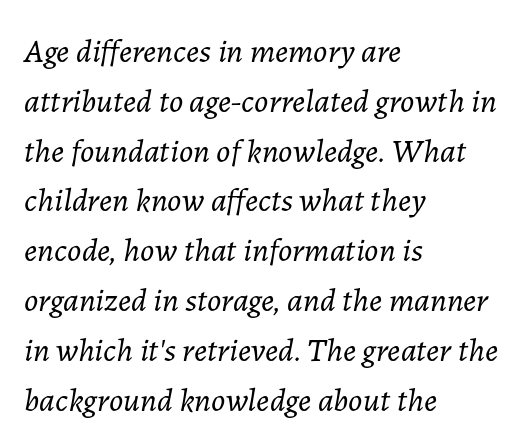
Q: Is the text bold? A: No.
Q: Is the text italic (slanted)? A: Yes, it leans right by about 7 degrees.
Q: Is the text underlined? A: No.
Q: How is the paragraph aligned? A: Left-aligned.
Q: Is the spacing between letters normal or unusually wide? A: Normal.
Q: Is the spacing between lines tight, normal or loose? A: Normal.
Q: Width (condensed, normal, or wide)? A: Normal.
Q: Stroke contrast? A: Low.
Q: x-height? A: Medium.
Q: Monospaced? A: No.
